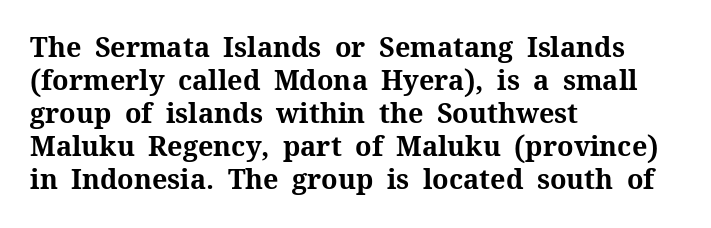
Q: Is the text bold? A: Yes.
Q: Is the text italic (slanted)? A: No, it is upright.
Q: Is the text underlined? A: No.
Q: How is the paragraph aligned? A: Left-aligned.
Q: Is the spacing between letters normal or unusually wide? A: Normal.
